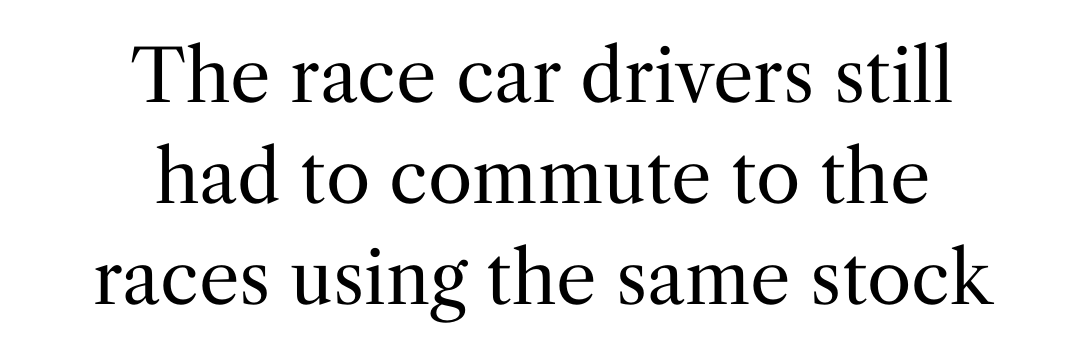
This sample is center-justified, so both line endings float freely. When letters stand straight like this, we call the style roman or upright. Looks like regular typesetting: each glyph gets only the width it needs. Serifs: yes, visible at the terminals of the letterforms.
